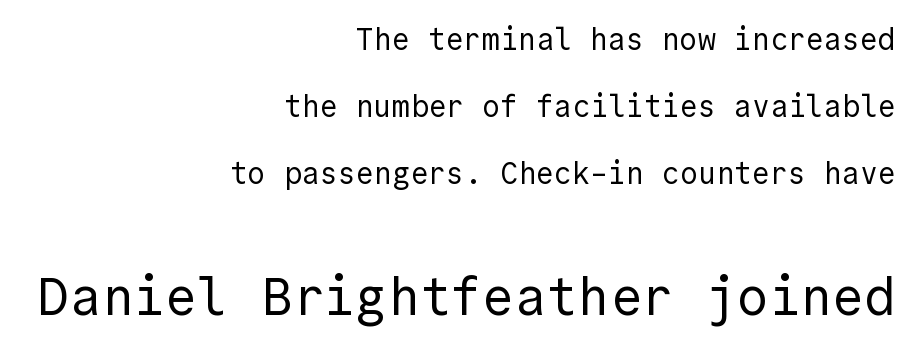
The typesetting does not lean heavy: it is not bold. Vertical spacing — loose. Is the lower block the larger one? Yes — the lower block carries the bigger type. Serif or sans? Sans — the stroke terminals are bare. Beneath every word, the page is bare.
